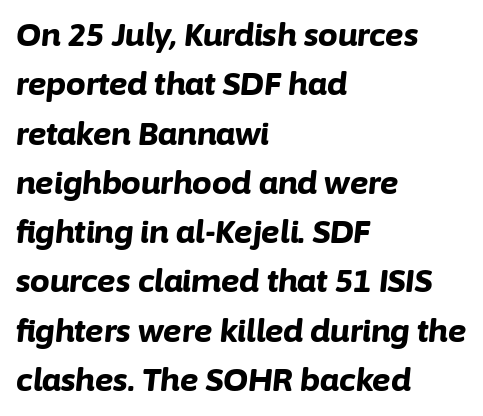
Notice how thick the strokes are: this is what a full bold looks like. Vertically, the passage feels balanced, rows spaced as you'd expect. Letters rest on an invisible, unmarked baseline. The type is set solid horizontally, with unmodified tracking. Think of a printed novel: that variable character pitch is what you see here. Line starts are locked; line ends wander.
